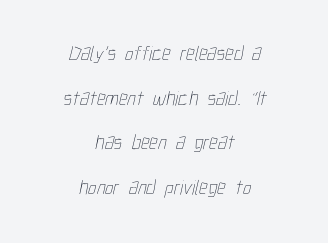
The image shows 21 px text type; set centered, loose line spacing (2.13x), normal letter spacing, not underlined.
